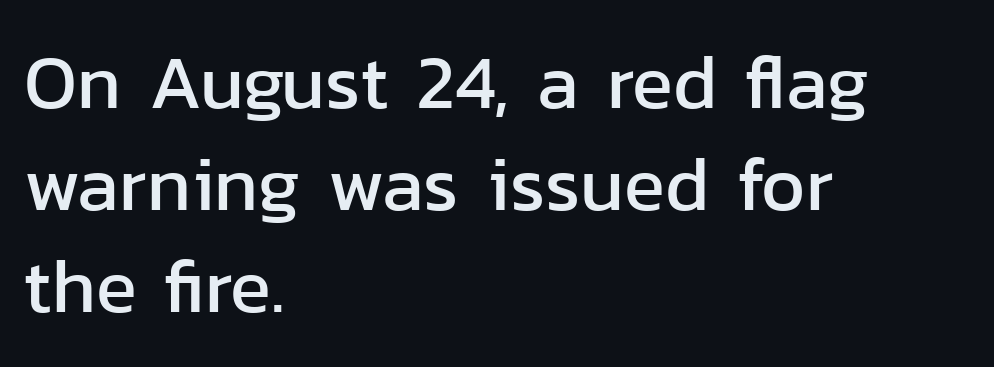
Q: Is the text italic (slanted)? A: No, it is upright.
Q: Is the typeface a serif or a sans-serif typeface? A: Sans-serif.
Q: Is the text underlined? A: No.
Q: How is the paragraph aligned? A: Left-aligned.
Q: Is the spacing between letters normal or unusually wide? A: Normal.
Q: Is the spacing between lines tight, normal or loose? A: Normal.
Q: Width (condensed, normal, or wide)? A: Normal.
Q: Stroke contrast? A: Low.
Q: x-height? A: Medium.
Q: Monospaced? A: No.
